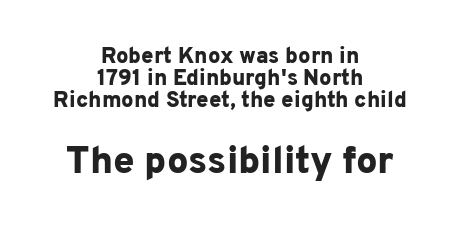
You get the small type first, then a jump to larger type. Teacher's note: observe the equal gaps on both sides — that is centered alignment. The face used here is a sans, in the tradition of grotesques and geometrics. Descenders hang freely into open space. These lines are rendered in a variable-pitch font.
